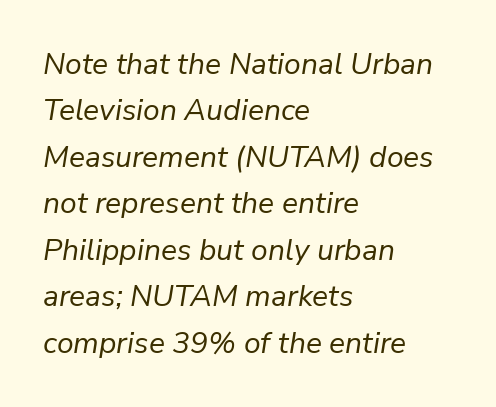
Q: Is the text bold? A: No.
Q: Is the text italic (slanted)? A: Yes, it leans right by about 9 degrees.
Q: Is the text underlined? A: No.
Q: How is the paragraph aligned? A: Left-aligned.
Q: Is the spacing between letters normal or unusually wide? A: Normal.
Q: Is the spacing between lines tight, normal or loose? A: Normal.
Q: Width (condensed, normal, or wide)? A: Normal.
Q: Stroke contrast? A: Low.
Q: x-height? A: Medium.
Q: Monospaced? A: No.
